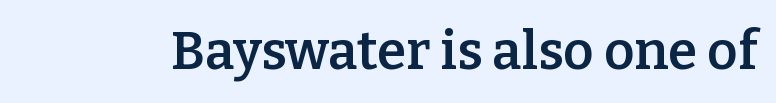
The image shows 53 px semibold serif type, upright; set normal letter spacing, not underlined; low stroke contrast and a medium x-height.
